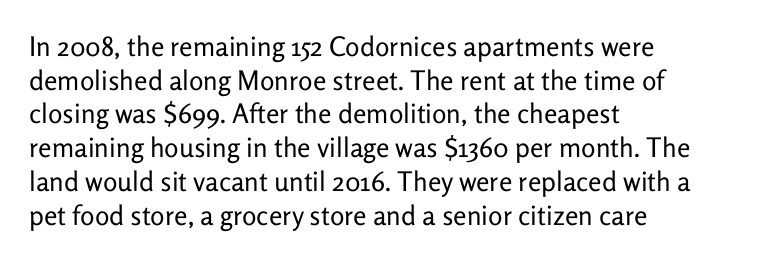
The image shows 27 px text type, upright; set left-aligned, normal line spacing (1.25x), normal letter spacing, not underlined.
